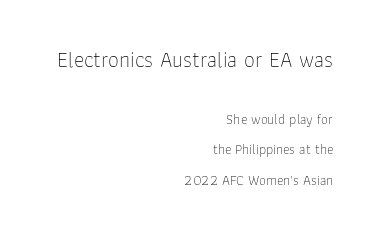
The image shows 22 px text type, upright; set right-aligned, loose line spacing (2.19x), normal letter spacing, not underlined; the first (top) block is 1.57x larger.
